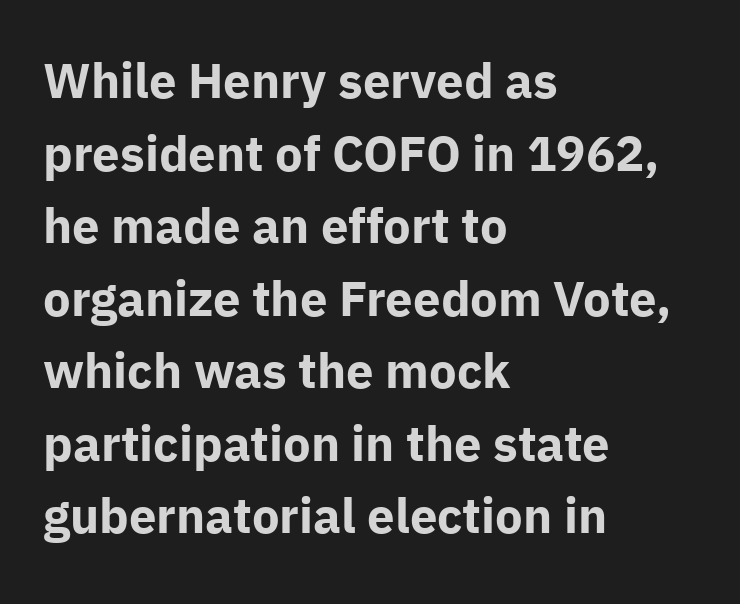
Successive baselines arrive at the customary interval. Has an underline been added? It has not. Examine the stroke ends and you'll find no serifs. Is this a fixed-width face? No — the glyphs have proportional, varying widths. The type is set solid horizontally, with unmodified tracking. Posture: straight, roman, zero tilt.
